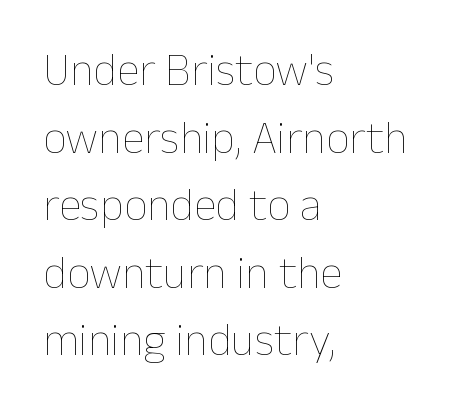
The image shows 46 px thin type, upright; set left-aligned, normal line spacing (1.47x), normal letter spacing, not underlined; low stroke contrast and a medium x-height.
